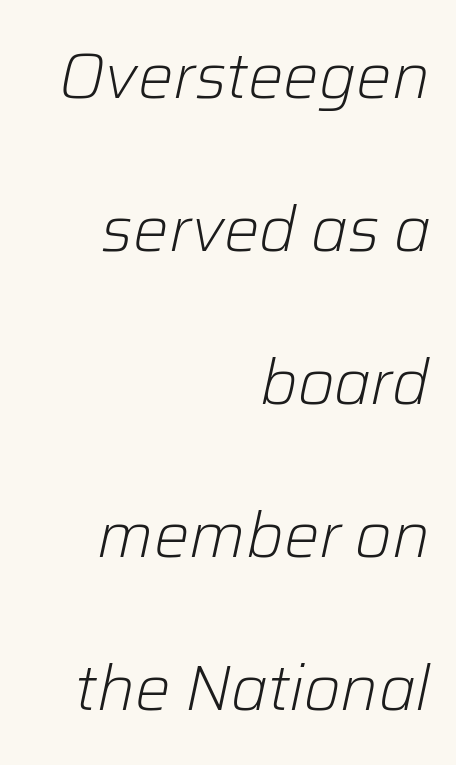
The image shows 63 px light type, italic (leaning right); set right-aligned, loose line spacing (2.43x), normal letter spacing, not underlined; low stroke contrast and a medium x-height.
